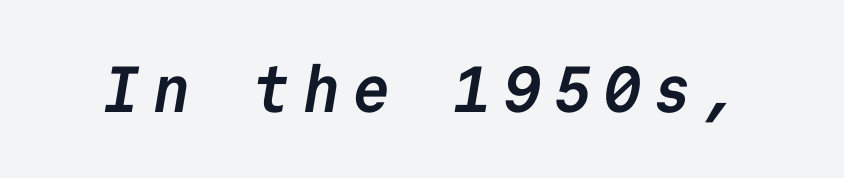
Q: Is the text bold? A: Yes.
Q: Is the typeface a serif or a sans-serif typeface? A: Sans-serif.
Q: Is the text underlined? A: No.
Q: Width (condensed, normal, or wide)? A: Normal.
Q: Stroke contrast? A: Low.
Q: x-height? A: Medium.
Q: Monospaced? A: Yes.
